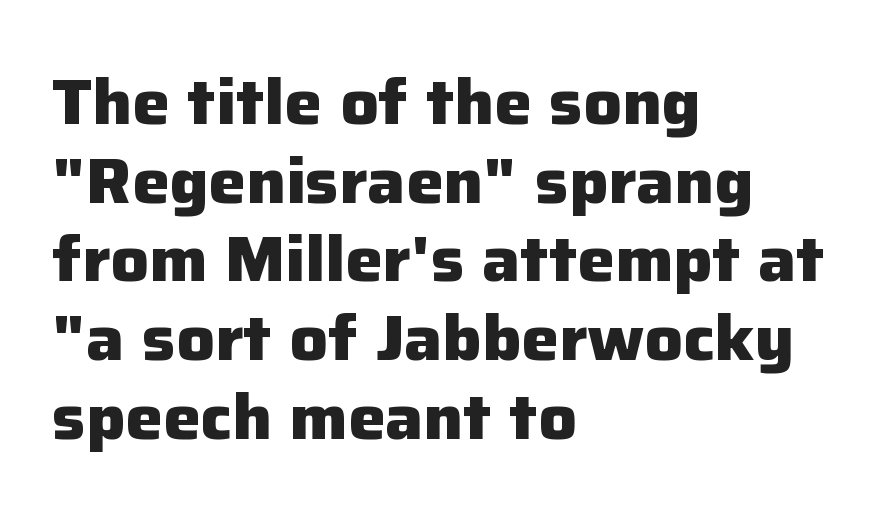
Q: Is the text bold? A: Yes.
Q: Is the text italic (slanted)? A: No, it is upright.
Q: Is the typeface a serif or a sans-serif typeface? A: Sans-serif.
Q: Is the text underlined? A: No.
Q: How is the paragraph aligned? A: Left-aligned.
Q: Is the spacing between letters normal or unusually wide? A: Normal.
Q: Is the spacing between lines tight, normal or loose? A: Normal.
Q: Width (condensed, normal, or wide)? A: Normal.
Q: Stroke contrast? A: Low.
Q: x-height? A: Medium.
Q: Monospaced? A: No.
